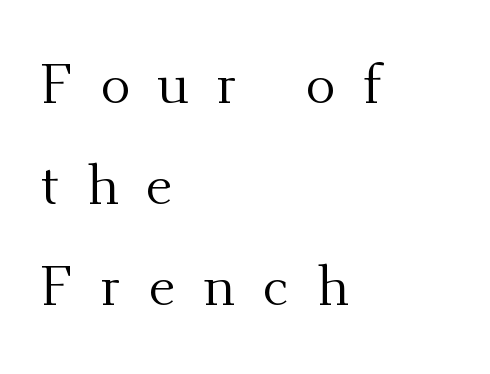
Q: Is the text bold? A: No.
Q: Is the text italic (slanted)? A: No, it is upright.
Q: Is the typeface a serif or a sans-serif typeface? A: Serif.
Q: Is the text underlined? A: No.
Q: How is the paragraph aligned? A: Left-aligned.
Q: Is the spacing between letters normal or unusually wide? A: Unusually wide.
Q: Width (condensed, normal, or wide)? A: Normal.
Q: Stroke contrast? A: Medium.
Q: x-height? A: Small.
Q: Monospaced? A: No.
